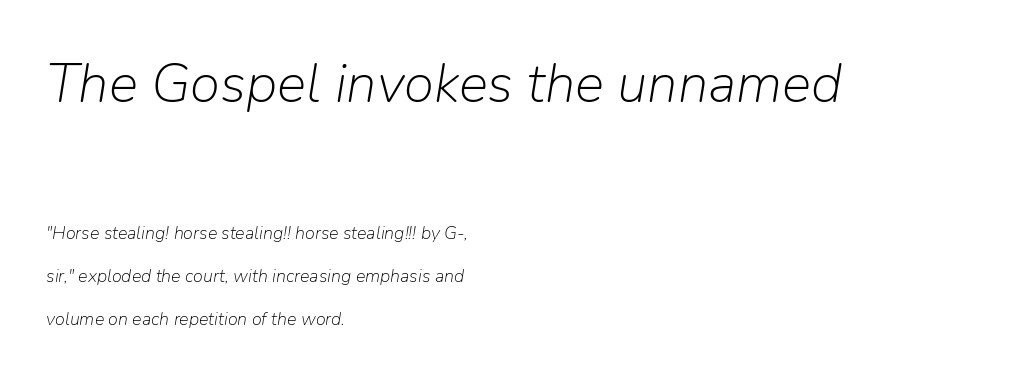
The image shows 55 px light type, italic (leaning right); set left-aligned, loose line spacing (2.37x), normal letter spacing, not underlined; the first (top) block is 3.06x larger; low stroke contrast and a medium x-height.
